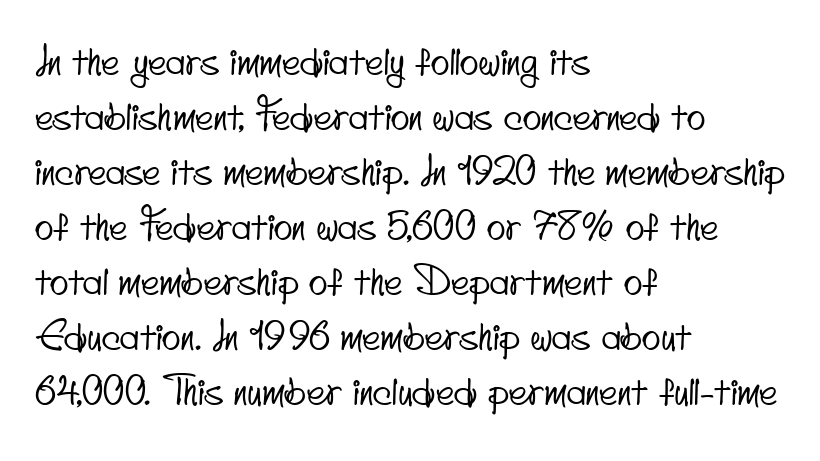
Q: Is the typeface a serif or a sans-serif typeface? A: Sans-serif.
Q: Is the text underlined? A: No.
Q: How is the paragraph aligned? A: Left-aligned.
Q: Is the spacing between letters normal or unusually wide? A: Normal.
Q: Is the spacing between lines tight, normal or loose? A: Normal.
Q: Width (condensed, normal, or wide)? A: Condensed.
Q: Stroke contrast? A: Low.
Q: x-height? A: Small.
Q: Monospaced? A: No.
